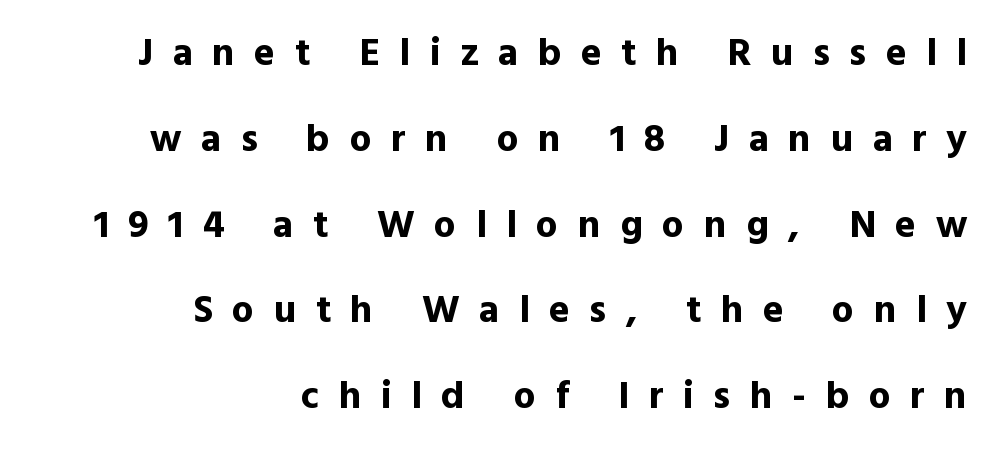
Q: Is the text bold? A: Yes.
Q: Is the text italic (slanted)? A: No, it is upright.
Q: Is the typeface a serif or a sans-serif typeface? A: Sans-serif.
Q: Is the text underlined? A: No.
Q: How is the paragraph aligned? A: Right-aligned.
Q: Is the spacing between letters normal or unusually wide? A: Unusually wide.
Q: Is the spacing between lines tight, normal or loose? A: Loose.
Q: Width (condensed, normal, or wide)? A: Normal.
Q: x-height? A: Medium.
Q: Monospaced? A: No.
